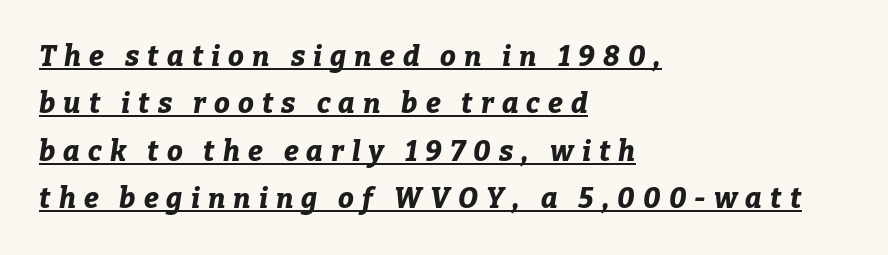
{"italic": "yes", "lean": "right", "slant_degrees": 9, "bold": "yes", "weight": "bold", "width": "normal", "stroke_contrast": "low", "x_height": "medium", "monospaced": "no", "underline": "yes", "align": "left", "line_spacing": "normal", "line_spacing_ratio": 1.69, "letter_spacing": "wide", "letter_spacing_em": 0.29, "glyph_px": 28}
